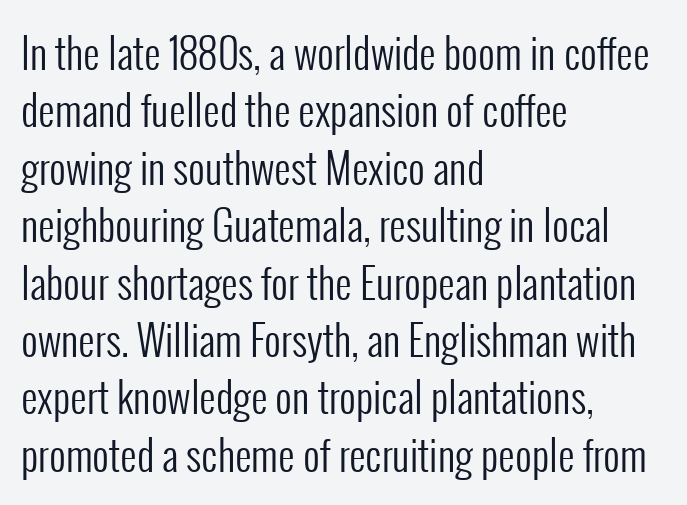
{"serif": "no", "italic": "no", "bold": "no", "weight": "regular", "width": "condensed", "stroke_contrast": "low", "x_height": "medium", "monospaced": "no", "underline": "no", "align": "left", "line_spacing": "normal", "line_spacing_ratio": 1.4, "letter_spacing": "normal", "letter_spacing_em": 0.0, "glyph_px": 41}
